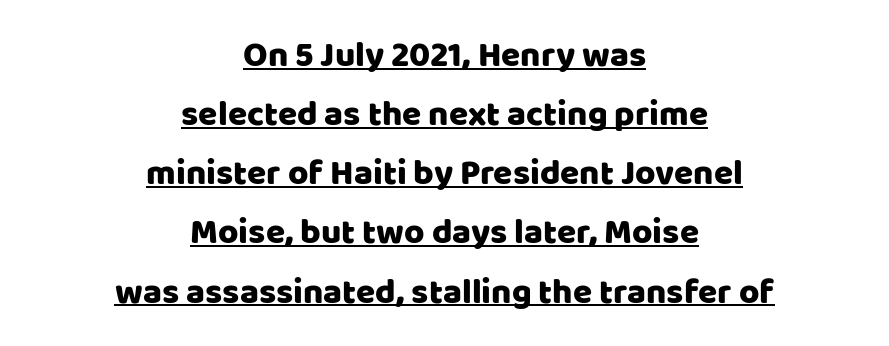
The image shows 35 px sans-serif type, upright; set centered, normal line spacing (1.69x), normal letter spacing, underlined; low stroke contrast and a large x-height.
